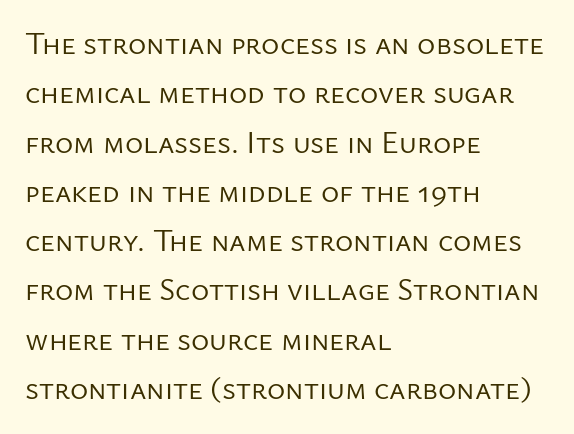
Vertically, the passage feels balanced, rows spaced as you'd expect. The area under the type is left untouched. Weight: in the light-to-regular range. This sample uses a sans-serif face. The passage shown is typed in a proportional face where columns would drift.
